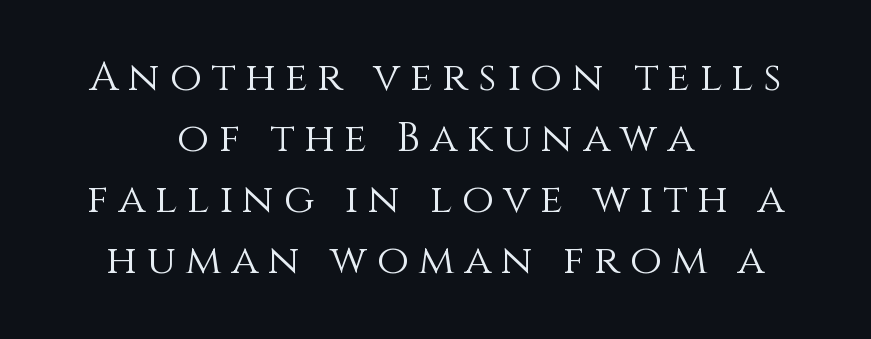
{"italic": "no", "bold": "no", "weight": "light", "width": "normal", "stroke_contrast": "medium", "x_height": "large", "monospaced": "no", "underline": "no", "align": "center", "line_spacing": "normal", "line_spacing_ratio": 1.49, "letter_spacing": "wide", "letter_spacing_em": 0.24, "glyph_px": 41}
